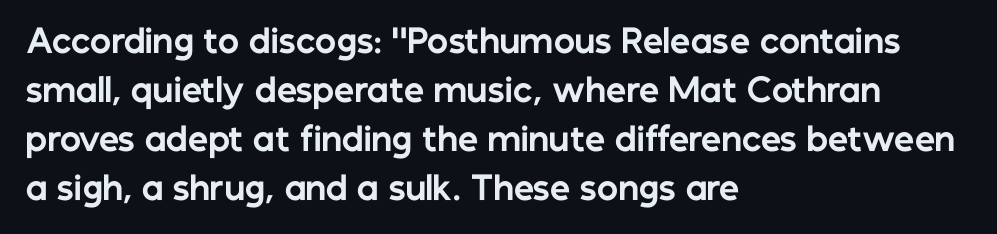
Q: Is the text bold? A: Yes.
Q: Is the text italic (slanted)? A: No, it is upright.
Q: Is the typeface a serif or a sans-serif typeface? A: Sans-serif.
Q: Is the text underlined? A: No.
Q: How is the paragraph aligned? A: Left-aligned.
Q: Is the spacing between letters normal or unusually wide? A: Normal.
Q: Is the spacing between lines tight, normal or loose? A: Normal.
Q: Width (condensed, normal, or wide)? A: Normal.
Q: Stroke contrast? A: Low.
Q: x-height? A: Medium.
Q: Monospaced? A: No.
